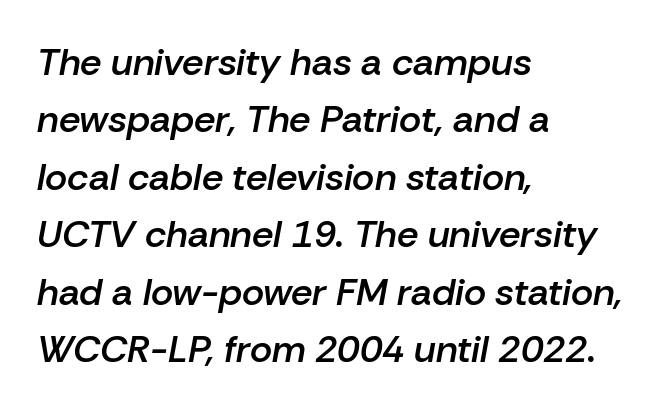
{"italic": "yes", "lean": "right", "slant_degrees": 10, "bold": "semi", "weight": "semibold", "width": "normal", "stroke_contrast": "low", "x_height": "medium", "monospaced": "no", "underline": "no", "align": "left", "line_spacing": "normal", "line_spacing_ratio": 1.51, "letter_spacing": "normal", "letter_spacing_em": 0.0, "glyph_px": 38}
